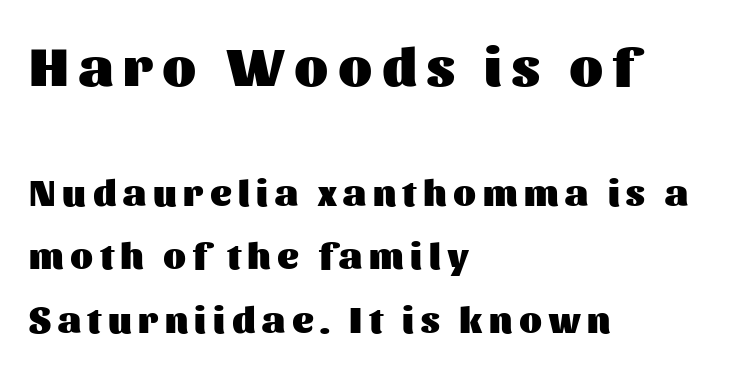
The image shows 55 px heavy sans-serif type, upright; set left-aligned, line spacing 1.72x, not underlined; the first (top) block is 1.49x larger; medium stroke contrast and a medium x-height.
